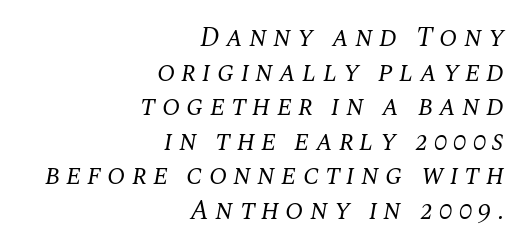
The image shows 27 px text type, italic (leaning right); set right-aligned, normal line spacing (1.28x), unusually wide letter spacing (+0.22 em), not underlined.
